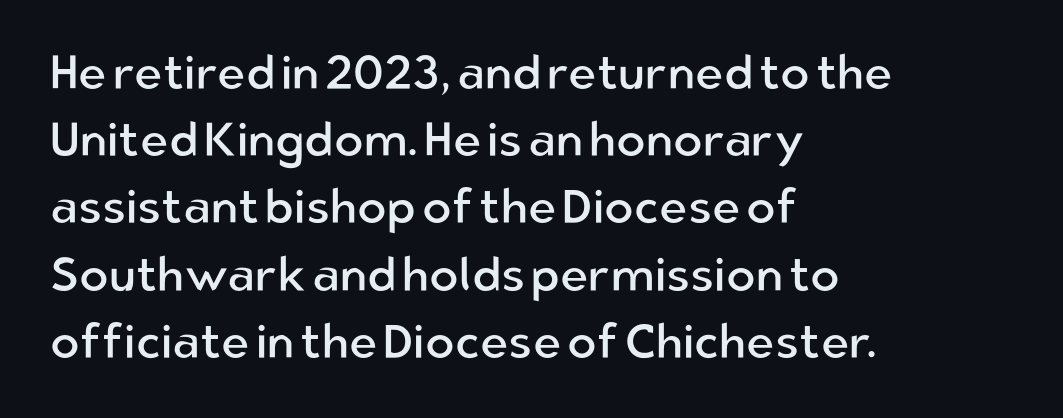
Q: Is the text bold? A: No.
Q: Is the text italic (slanted)? A: No, it is upright.
Q: Is the typeface a serif or a sans-serif typeface? A: Sans-serif.
Q: Is the text underlined? A: No.
Q: How is the paragraph aligned? A: Left-aligned.
Q: Is the spacing between letters normal or unusually wide? A: Normal.
Q: Is the spacing between lines tight, normal or loose? A: Normal.
Q: Width (condensed, normal, or wide)? A: Normal.
Q: Stroke contrast? A: Low.
Q: x-height? A: Medium.
Q: Monospaced? A: No.
